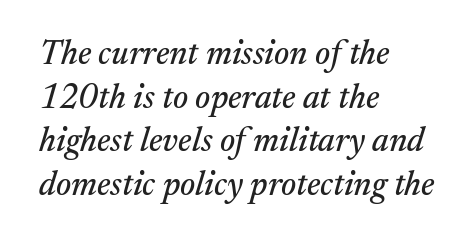
{"serif": "yes", "italic": "yes", "lean": "right", "slant_degrees": 17, "width": "normal", "stroke_contrast": "medium", "x_height": "medium", "monospaced": "no", "underline": "no", "align": "left", "line_spacing": "normal", "line_spacing_ratio": 1.28, "letter_spacing": "normal", "letter_spacing_em": 0.0, "glyph_px": 34}
